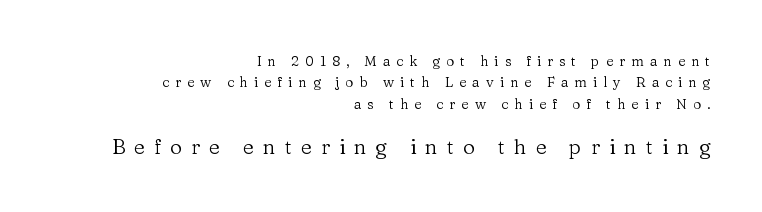
Q: Is the text bold? A: No.
Q: Is the text italic (slanted)? A: No, it is upright.
Q: Is the text underlined? A: No.
Q: How is the paragraph aligned? A: Right-aligned.
Q: Is the spacing between letters normal or unusually wide? A: Unusually wide.
Q: Is the spacing between lines tight, normal or loose? A: Normal.
Q: Which block of text is set in a larger size, the first (top) or the second (bottom)? A: The second (bottom) one.
